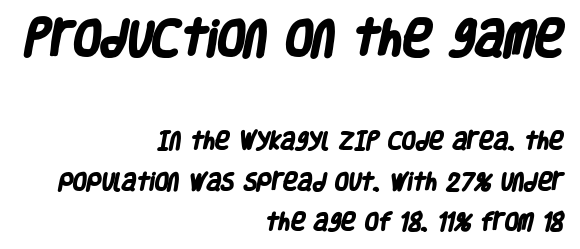
{"serif": "no", "bold": "yes", "weight": "heavy", "width": "condensed", "stroke_contrast": "low", "x_height": "large", "monospaced": "no", "underline": "no", "align": "right", "line_spacing": "loose", "line_spacing_ratio": 2.03, "letter_spacing": "normal", "letter_spacing_em": 0.0, "larger_block": "first", "size_ratio": 2.0, "glyph_px": 40}
